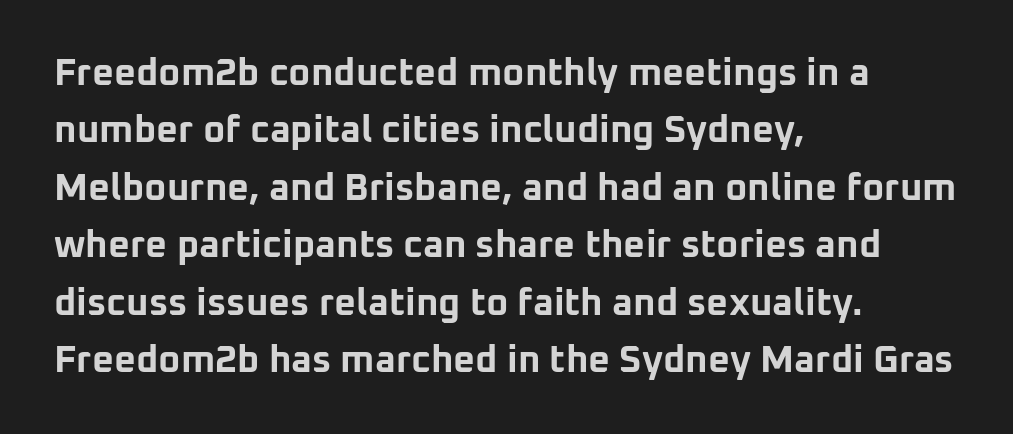
Tracking value appears to be zero — textbook default spacing. Proportional: the letters do not fall into vertical columns. Bare-footed words on every line. When letters stand straight like this, we call the style roman or upright. Line spacing here is normal. Pretty heavy lettering here — definitely bold.
